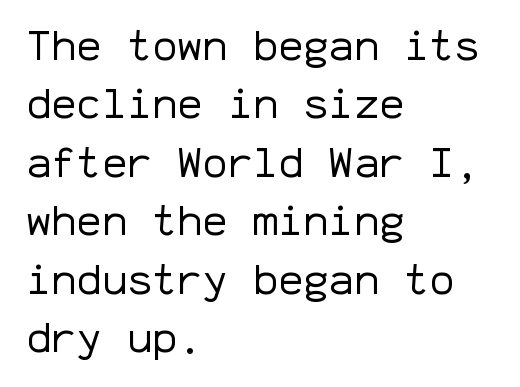
Does the lettering tilt? It doesn't — this is upright. Decoration check: the copy has no underline. One glance says typical: line gaps are just what's usual. You can tell from the bare stems that sans-serif type was used.
